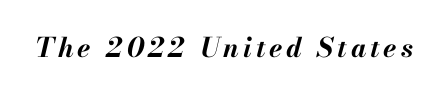
The image shows 27 px bold type, italic (leaning right); set not underlined.
